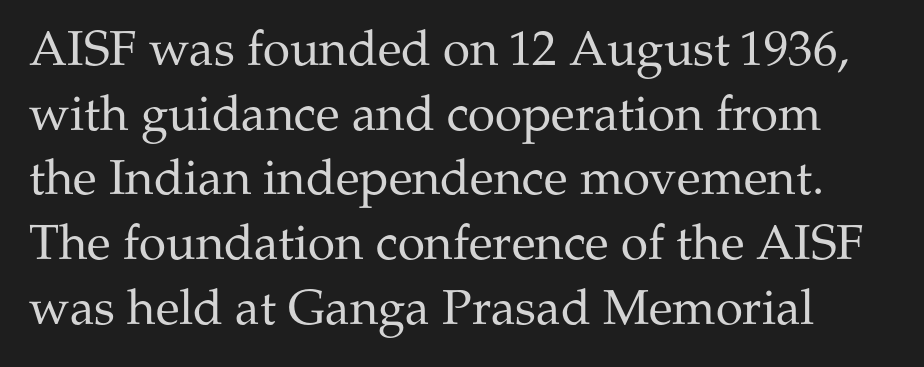
The image shows 49 px regular-weight serif type, upright; set normal line spacing (1.32x), normal letter spacing, not underlined; medium stroke contrast and a medium x-height.
